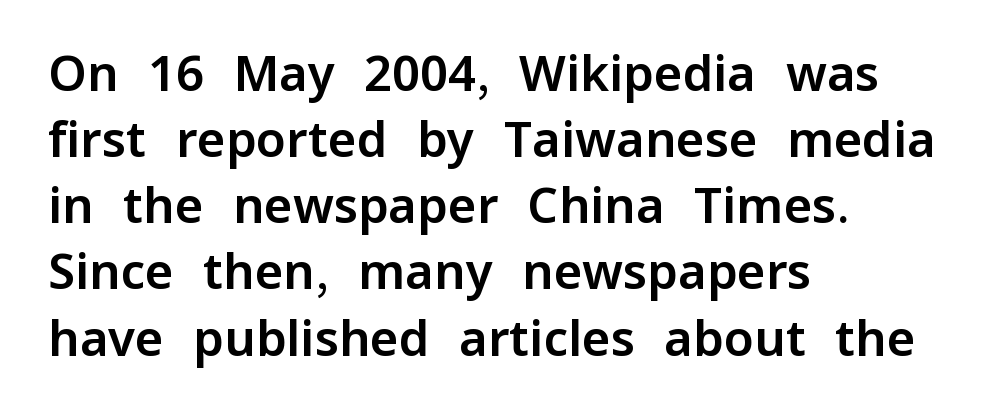
Q: Is the text italic (slanted)? A: No, it is upright.
Q: Is the typeface a serif or a sans-serif typeface? A: Sans-serif.
Q: Is the text underlined? A: No.
Q: How is the paragraph aligned? A: Left-aligned.
Q: Is the spacing between letters normal or unusually wide? A: Normal.
Q: Is the spacing between lines tight, normal or loose? A: Normal.
Q: Width (condensed, normal, or wide)? A: Normal.
Q: Stroke contrast? A: Low.
Q: x-height? A: Medium.
Q: Monospaced? A: No.
